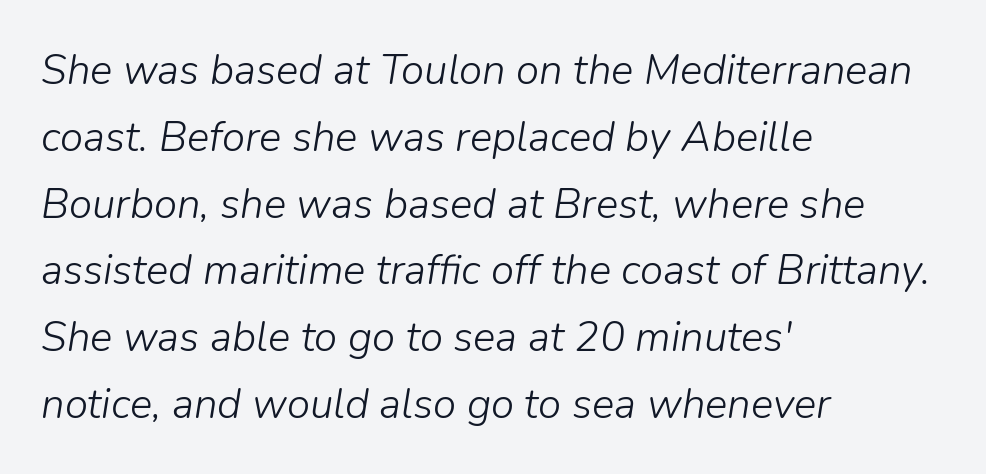
The ragged edge is on the right, which tells us the setting is flush left. Short note: letters normally spaced. The glyphs look as if they've been sheared to an angle. Decoration check: the copy has no underline. The passage shown stacks its lines at a standard gap. Each letter keeps its own natural width here, so spacing adapts to shape.
